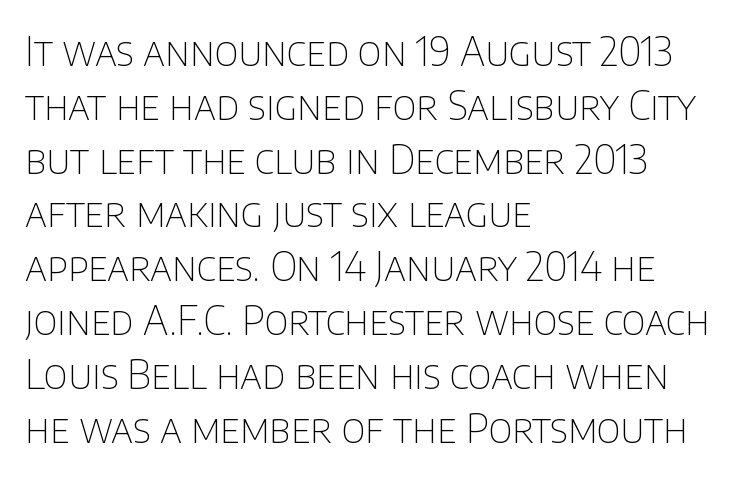
The image shows 39 px thin sans-serif type, upright; set left-aligned, normal line spacing (1.38x), normal letter spacing, not underlined; low stroke contrast and a large x-height.
